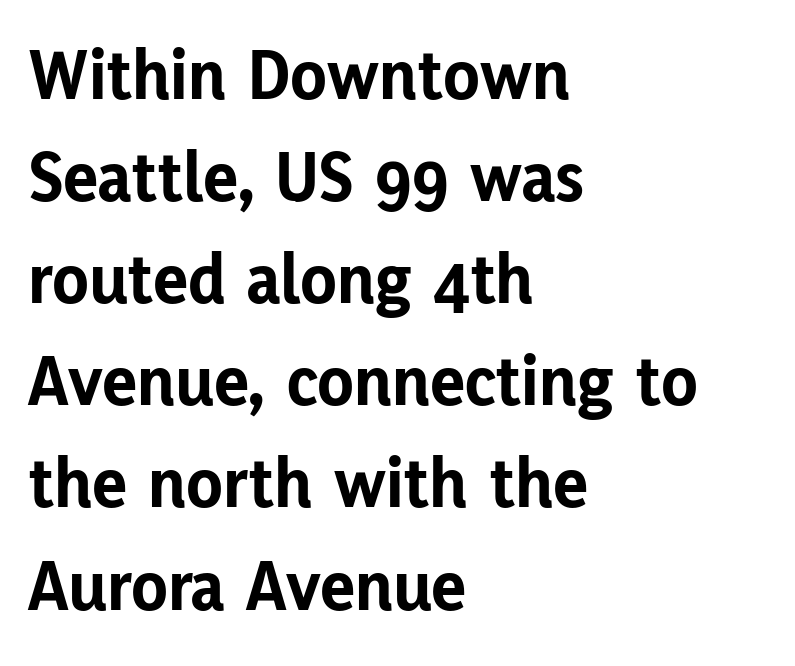
Has an underline been added? It has not. The letters advance in unequal steps, a hallmark of proportional type. The letters sit at their default tracking, neither squeezed nor spread. This sample uses an upright cut, with every glyph sitting square on the baseline. In terms of leading, this rendering sits right in the middle.
